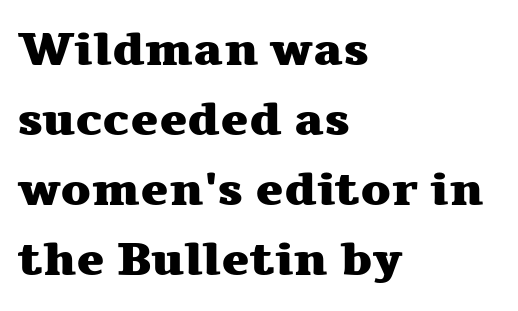
The image shows 47 px heavy, wide serif type, upright; set left-aligned, normal line spacing (1.49x), normal letter spacing, not underlined; medium stroke contrast and a medium x-height.
